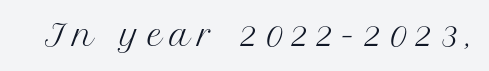
Q: Is the text bold? A: No.
Q: Is the text italic (slanted)? A: Yes.
Q: Is the text underlined? A: No.
Q: Is the spacing between letters normal or unusually wide? A: Unusually wide.
Q: Width (condensed, normal, or wide)? A: Normal.
Q: Stroke contrast? A: Medium.
Q: x-height? A: Medium.
Q: Monospaced? A: No.
